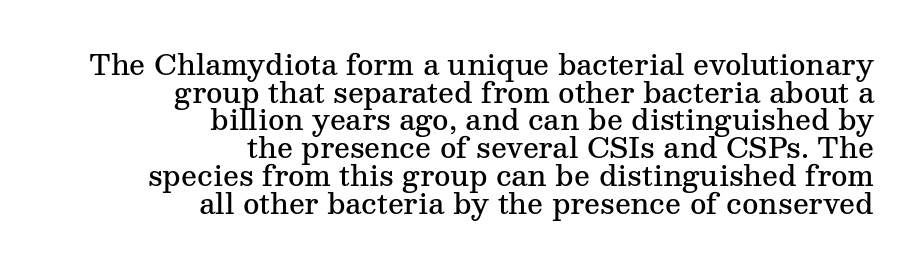
{"serif": "yes", "italic": "no", "bold": "semi", "weight": "semibold", "width": "normal", "stroke_contrast": "medium", "x_height": "medium", "monospaced": "no", "underline": "no", "align": "right", "line_spacing": "tight", "line_spacing_ratio": 0.99, "letter_spacing": "normal", "letter_spacing_em": 0.0, "glyph_px": 28}
